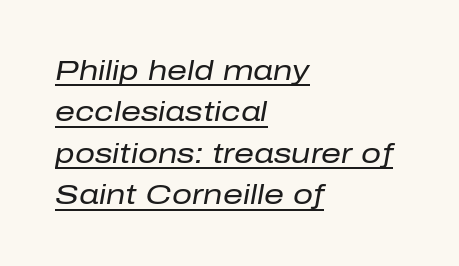
The image shows 28 px regular-weight type, italic (leaning right); set left-aligned, normal line spacing (1.48x), normal letter spacing, underlined; low stroke contrast and a medium x-height.
